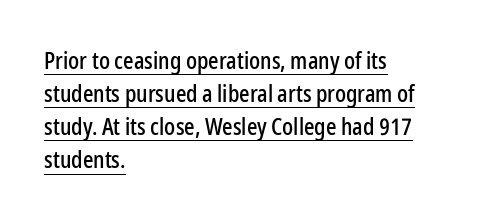
{"italic": "no", "underline": "yes", "align": "left", "line_spacing": "normal", "line_spacing_ratio": 1.44, "letter_spacing": "normal", "letter_spacing_em": 0.0, "glyph_px": 23}
